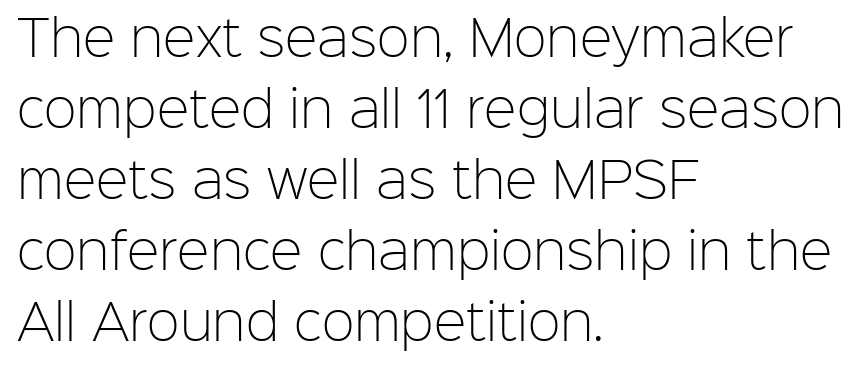
{"serif": "no", "italic": "no", "bold": "no", "weight": "light", "width": "normal", "stroke_contrast": "low", "x_height": "medium", "monospaced": "no", "underline": "no", "align": "left", "line_spacing": "normal", "line_spacing_ratio": 1.45, "letter_spacing": "normal", "letter_spacing_em": 0.0, "glyph_px": 49}
